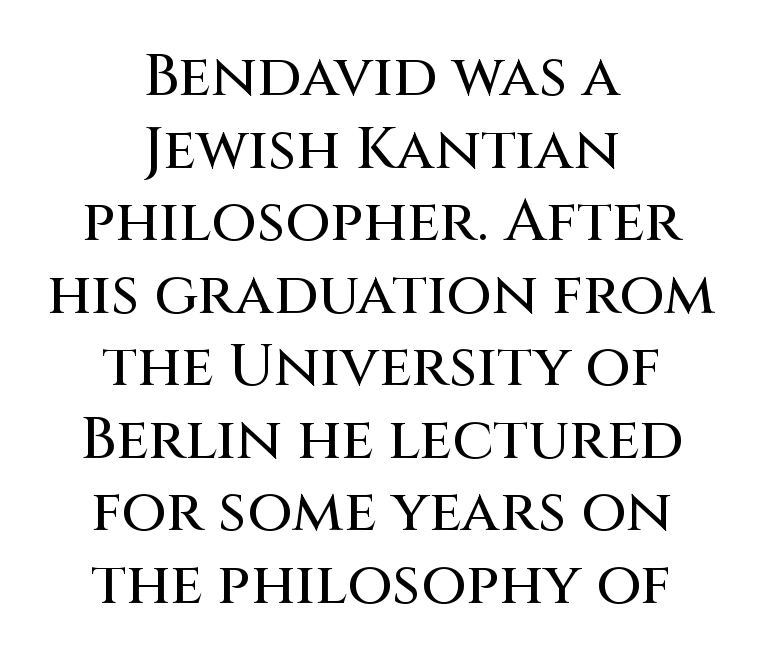
The face used here is proportionally spaced, like ordinary book or web type. Spacing between characters is what you'd get straight out of the box. This rendering uses center alignment, leaving both contours irregular but symmetric. Descenders are the only things crossing below the line. Nothing sits at the stroke ends, so this counts as sans-serif.
